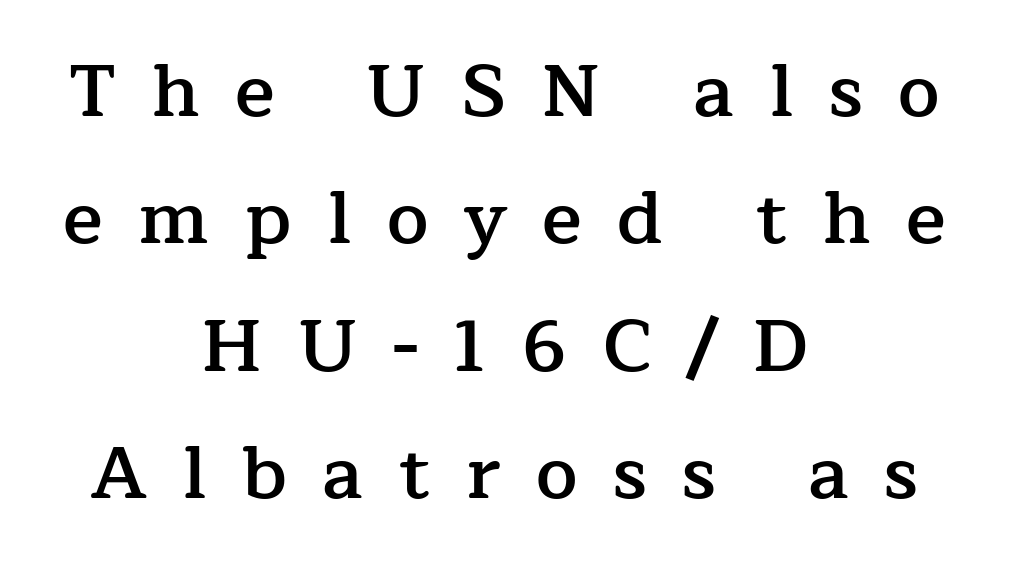
{"serif": "yes", "italic": "no", "bold": "semi", "weight": "semibold", "width": "normal", "stroke_contrast": "low", "x_height": "medium", "monospaced": "no", "underline": "no", "align": "center", "line_spacing_ratio": 1.72, "letter_spacing": "wide", "letter_spacing_em": 0.48, "glyph_px": 74}
